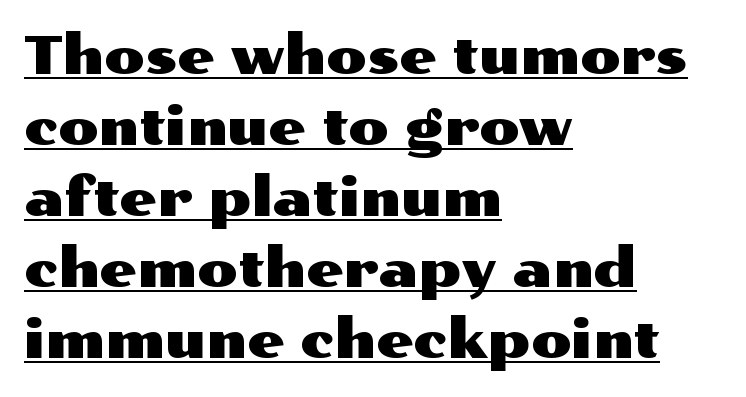
The image shows 53 px wide sans-serif type, upright; set left-aligned, normal line spacing (1.34x), normal letter spacing, underlined; medium stroke contrast and a medium x-height.
